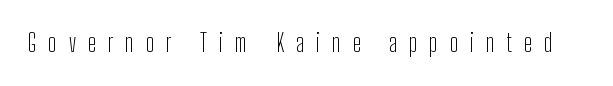
Q: Is the text bold? A: No.
Q: Is the text italic (slanted)? A: No, it is upright.
Q: Is the text underlined? A: No.
Q: Is the spacing between letters normal or unusually wide? A: Unusually wide.
